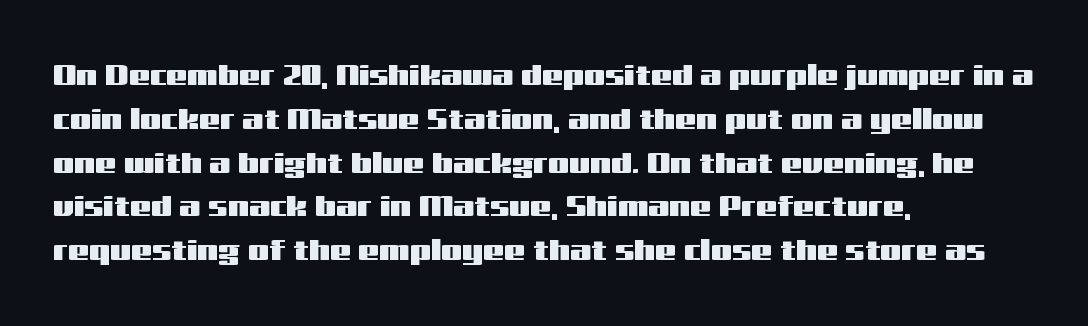
The image shows 30 px wide sans-serif type, upright; set left-aligned, normal line spacing (1.46x), normal letter spacing, not underlined; medium stroke contrast and a medium x-height.
